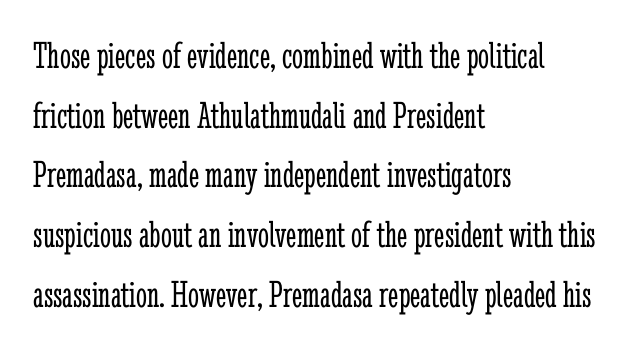
{"serif": "yes", "italic": "no", "bold": "no", "weight": "light", "width": "condensed", "stroke_contrast": "low", "x_height": "medium", "monospaced": "no", "underline": "no", "align": "left", "line_spacing": "normal", "line_spacing_ratio": 1.53, "letter_spacing": "normal", "letter_spacing_em": 0.0, "glyph_px": 39}
